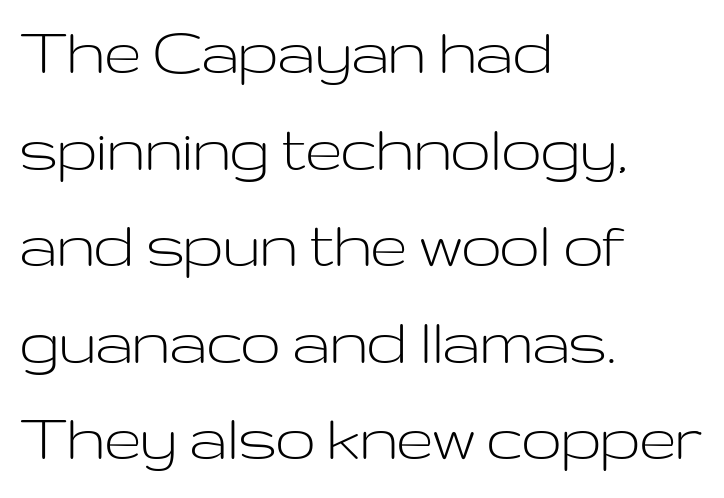
The image shows 71 px light, wide sans-serif type, upright; set left-aligned, normal line spacing (1.36x), normal letter spacing, not underlined; low stroke contrast and a medium x-height.
